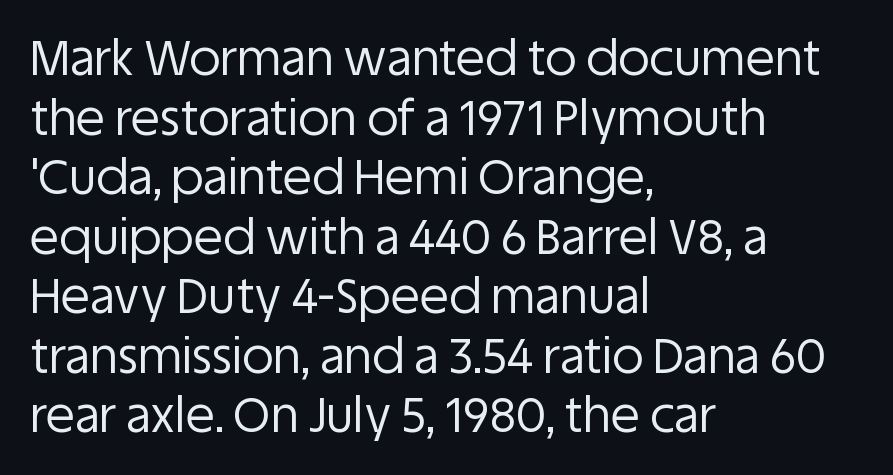
{"serif": "no", "italic": "no", "bold": "no", "weight": "regular", "width": "normal", "stroke_contrast": "low", "x_height": "large", "monospaced": "no", "underline": "no", "align": "left", "line_spacing_ratio": 1.24, "letter_spacing": "normal", "letter_spacing_em": 0.0, "glyph_px": 48}
